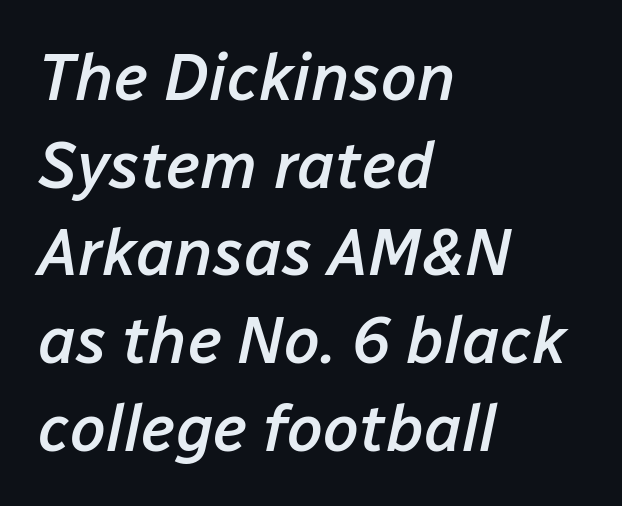
Every character sits at an angle, as italics do. These words are printed semibold, heavier than regular yet not bold. Is this a fixed-width face? No — the glyphs have proportional, varying widths. Is there much room between lines? A standard amount, neither cramped nor airy.
